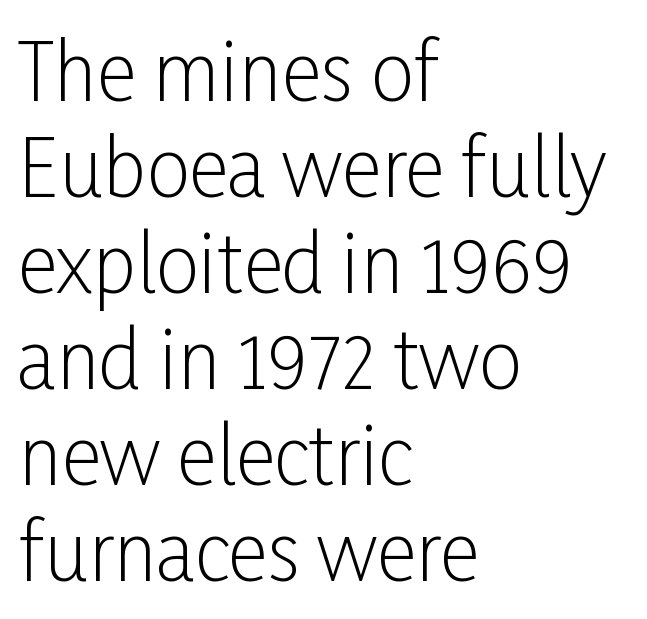
A typesetter would mark this as roman, not italic. Alignment: flush left. Unbolded letterforms with no extra heft. Here the designer chose a conventional face with non-uniform glyph widths. You could call the tracking neutral — neither tight nor loose.
